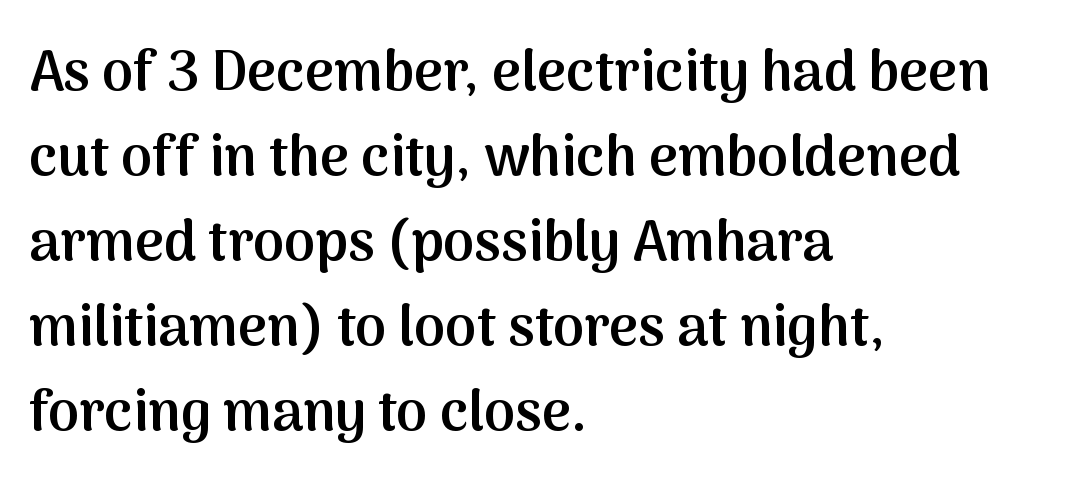
Q: Is the text bold? A: Semi-bold.
Q: Is the text italic (slanted)? A: No, it is upright.
Q: Is the typeface a serif or a sans-serif typeface? A: Sans-serif.
Q: Is the text underlined? A: No.
Q: How is the paragraph aligned? A: Left-aligned.
Q: Is the spacing between letters normal or unusually wide? A: Normal.
Q: Is the spacing between lines tight, normal or loose? A: Normal.
Q: Width (condensed, normal, or wide)? A: Normal.
Q: Stroke contrast? A: Medium.
Q: x-height? A: Medium.
Q: Monospaced? A: No.
